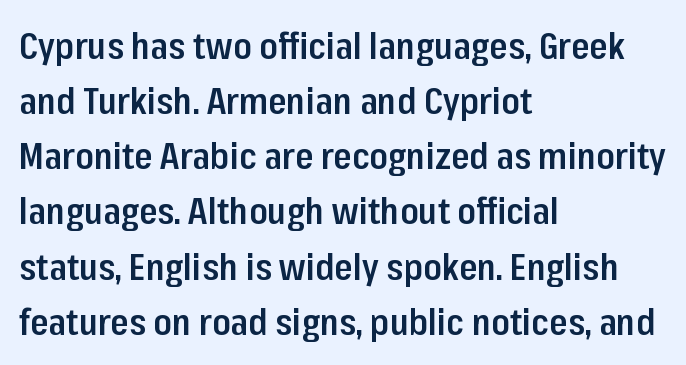
The image shows 37 px semibold, condensed sans-serif type, upright; set left-aligned, normal line spacing (1.49x), normal letter spacing, not underlined; low stroke contrast and a medium x-height.
